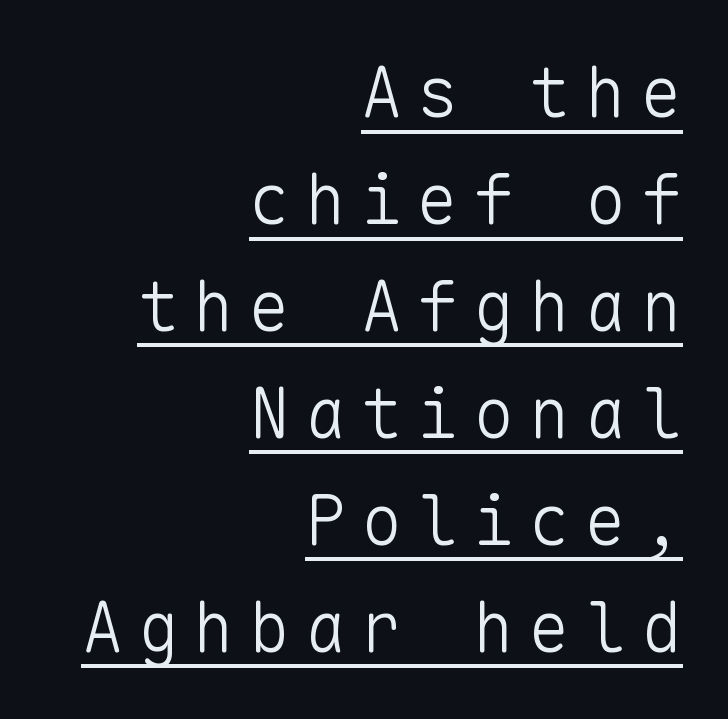
The image shows 69 px light sans-serif type, upright, monospaced; set right-aligned, normal line spacing (1.55x), unusually wide letter spacing (+0.21 em), underlined; low stroke contrast and a medium x-height.
